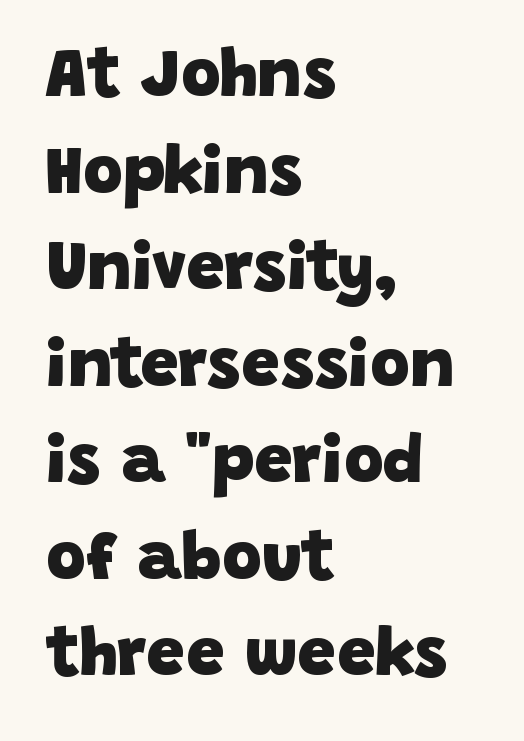
The face used here is a sans, in the tradition of grotesques and geometrics. No word sits above an underline. The type is set solid horizontally, with unmodified tracking. A classic flush-left, rag-right setting is used for this passage. Looks like regular typesetting: each glyph gets only the width it needs. These lines sit exactly where default settings would place them.
